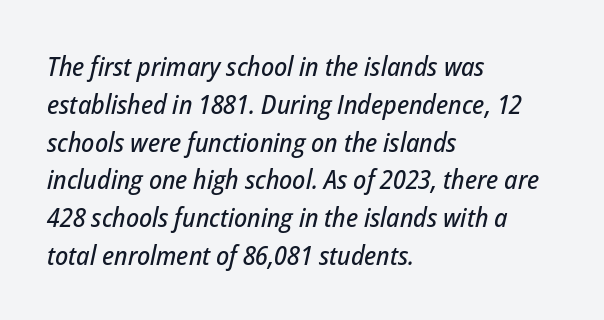
The image shows 27 px text type, italic (leaning right); set left-aligned, normal line spacing (1.4x), normal letter spacing, not underlined.
